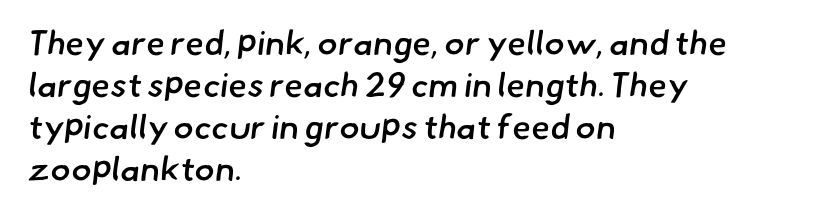
{"serif": "no", "bold": "semi", "weight": "semibold", "width": "normal", "stroke_contrast": "low", "x_height": "small", "monospaced": "no", "underline": "no", "align": "left", "line_spacing_ratio": 1.24, "letter_spacing": "normal", "letter_spacing_em": 0.0, "glyph_px": 34}
